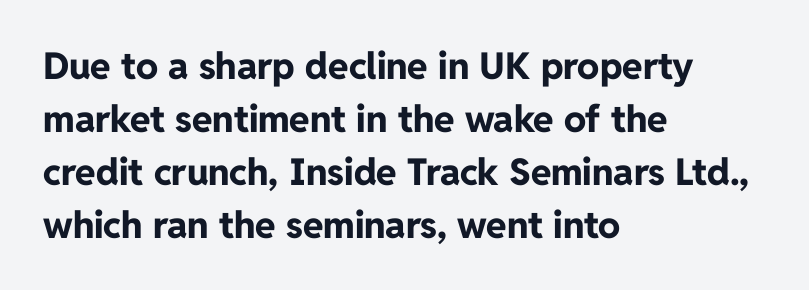
Q: Is the text bold? A: Yes.
Q: Is the text italic (slanted)? A: No, it is upright.
Q: Is the typeface a serif or a sans-serif typeface? A: Sans-serif.
Q: Is the text underlined? A: No.
Q: How is the paragraph aligned? A: Left-aligned.
Q: Is the spacing between letters normal or unusually wide? A: Normal.
Q: Is the spacing between lines tight, normal or loose? A: Normal.
Q: Width (condensed, normal, or wide)? A: Normal.
Q: Stroke contrast? A: Low.
Q: x-height? A: Medium.
Q: Monospaced? A: No.
